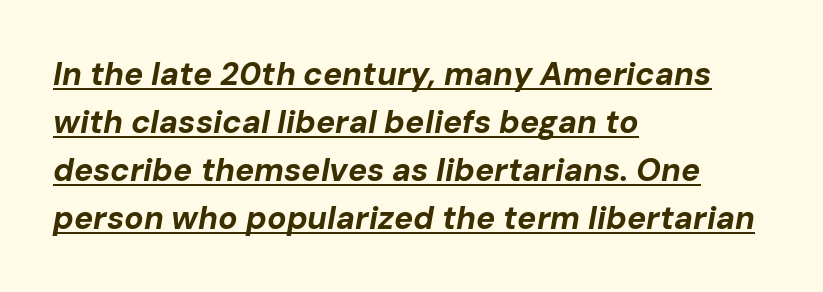
{"italic": "yes", "lean": "right", "slant_degrees": 10, "bold": "yes", "weight": "bold", "width": "normal", "stroke_contrast": "low", "x_height": "medium", "monospaced": "no", "underline": "yes", "align": "left", "line_spacing": "normal", "line_spacing_ratio": 1.5, "letter_spacing": "normal", "letter_spacing_em": 0.0, "glyph_px": 32}
